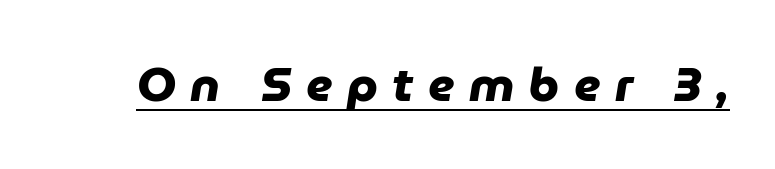
A typesetter would call this heavily tracked-out type. The rendering uses natural spacing where letterforms have individual widths. Observe the absence of serifs on each vertical stroke in this sample. Caption: lettering with a line underneath. Pretty heavy lettering here — definitely bold.
